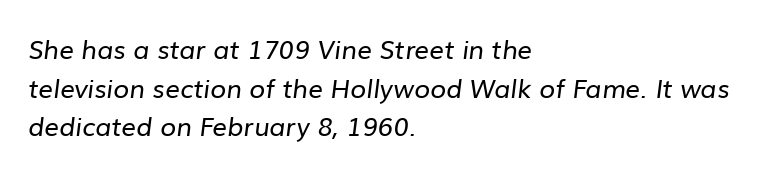
{"bold": "no", "underline": "no", "align": "left", "line_spacing": "normal", "line_spacing_ratio": 1.49, "letter_spacing": "normal", "letter_spacing_em": 0.0, "glyph_px": 26}
